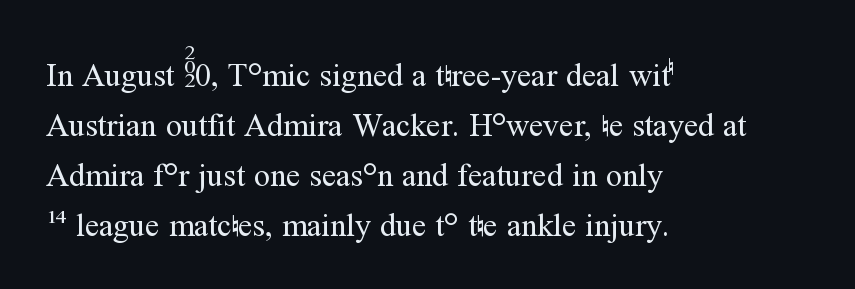
The gap between lines stays unmarked. How would I describe the line gaps? Plain and ordinary. Compared with a centered layout, this one pins lines to the left instead. What kind of face is this? One with serifs.
